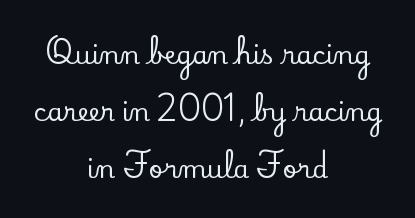
Q: Is the text italic (slanted)? A: No, it is upright.
Q: Is the text underlined? A: No.
Q: How is the paragraph aligned? A: Centered.
Q: Is the spacing between letters normal or unusually wide? A: Normal.
Q: Is the spacing between lines tight, normal or loose? A: Loose.
